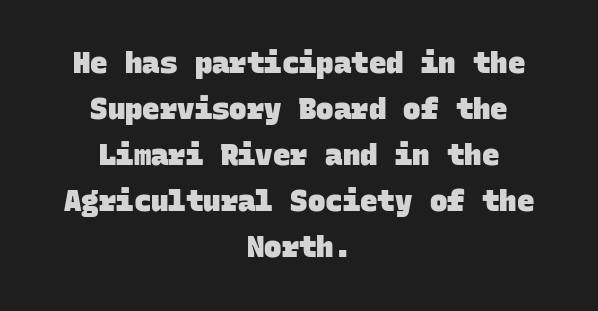
Q: Is the text bold? A: Yes.
Q: Is the typeface a serif or a sans-serif typeface? A: Sans-serif.
Q: Is the text underlined? A: No.
Q: How is the paragraph aligned? A: Centered.
Q: Is the spacing between letters normal or unusually wide? A: Normal.
Q: Is the spacing between lines tight, normal or loose? A: Normal.
Q: Width (condensed, normal, or wide)? A: Normal.
Q: Stroke contrast? A: Low.
Q: x-height? A: Large.
Q: Monospaced? A: Yes.
